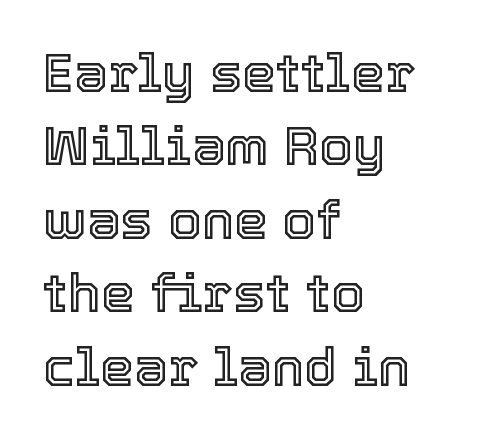
How would I describe the line gaps? Plain and ordinary. The rendering uses natural spacing where letterforms have individual widths. The horizontal fit of the characters is conventional and even. Beneath every word, the page is bare.
